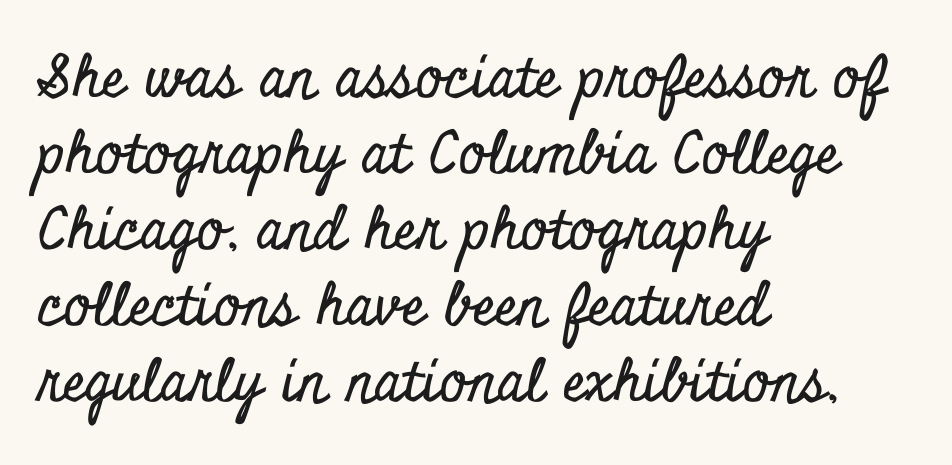
{"serif": "yes", "width": "condensed", "stroke_contrast": "low", "x_height": "small", "monospaced": "no", "underline": "no", "align": "left", "line_spacing": "normal", "line_spacing_ratio": 1.31, "letter_spacing": "normal", "letter_spacing_em": 0.0, "glyph_px": 58}
